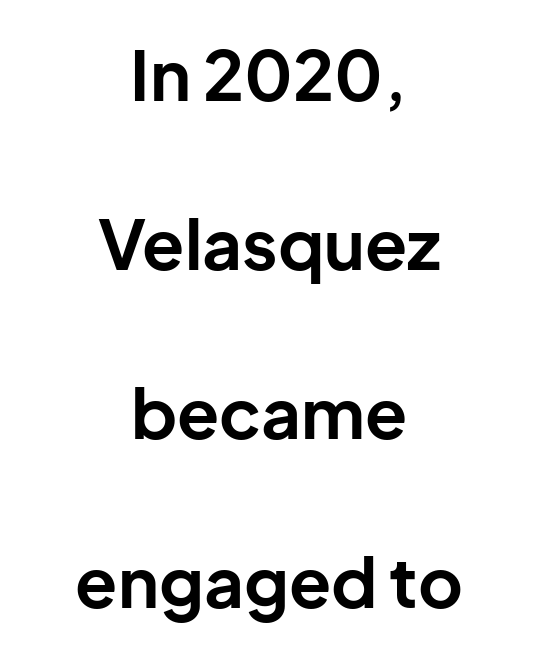
The image shows 69 px bold sans-serif type, upright; set centered, loose line spacing (2.45x), normal letter spacing, not underlined; low stroke contrast and a medium x-height.
